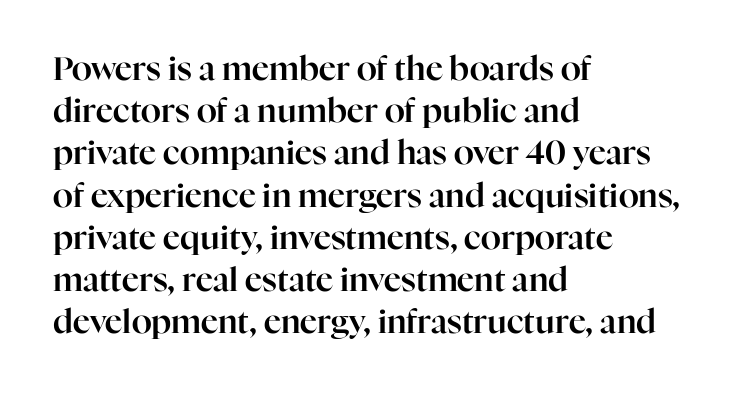
Standard letterfit; no display-style spreading of the glyphs. This rendering features lettering with no underline. In terms of leading, this rendering sits right in the middle. This rendering uses left alignment, leaving the right contour irregular. What kind of face is this? One with serifs. The face used here is proportionally spaced, like ordinary book or web type.
